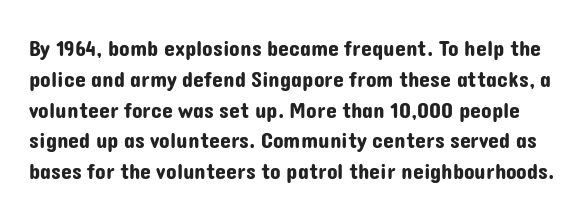
Style check: upright. The gaps between neighbouring characters are ordinary and unremarkable. Underlining? Definitely not there. Students, observe: this is what conventionally led text looks like.
